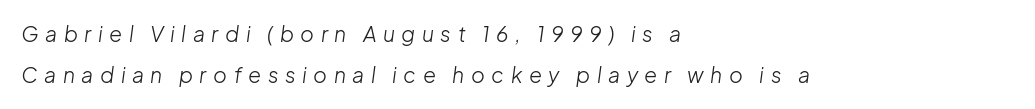
Stems and bowls with no extra thickness — not bold. The designer dialed line spacing up above the default. A bare baseline throughout the passage. Is the type slanted? Yes — the strokes lean at a clear angle. A student would call this left alignment; a typographer would say flush left, rag right.
